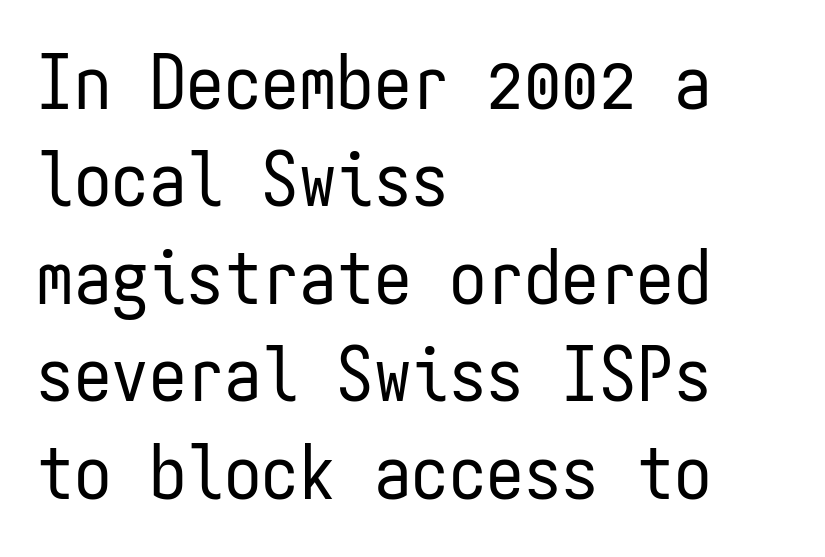
Q: Is the text bold? A: No.
Q: Is the text italic (slanted)? A: No, it is upright.
Q: Is the typeface a serif or a sans-serif typeface? A: Sans-serif.
Q: Is the text underlined? A: No.
Q: How is the paragraph aligned? A: Left-aligned.
Q: Is the spacing between letters normal or unusually wide? A: Normal.
Q: Is the spacing between lines tight, normal or loose? A: Normal.
Q: Width (condensed, normal, or wide)? A: Condensed.
Q: Stroke contrast? A: Low.
Q: x-height? A: Medium.
Q: Monospaced? A: Yes.
